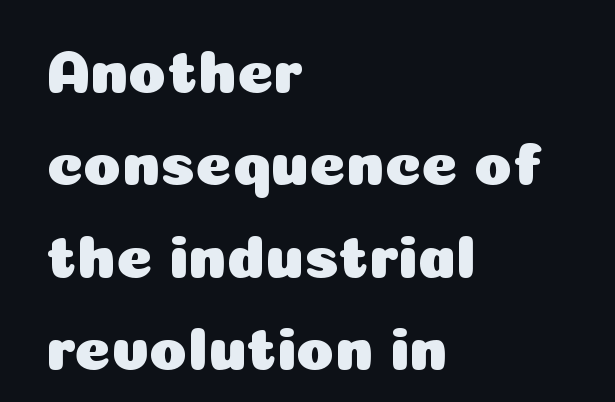
Does extra space separate the letters? No, they use regular spacing. A typesetter would call this proportional, since set widths differ per character. Where is the straight margin? On the left. How would I describe the line gaps? Plain and ordinary. Typographically, this falls in the sans-serif category.
